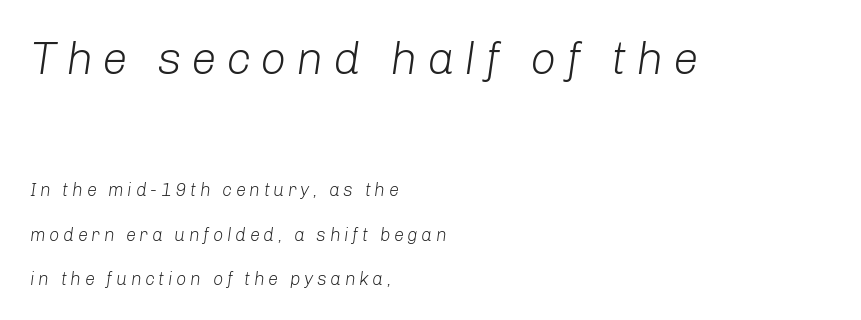
Q: Is the text bold? A: No.
Q: Is the text italic (slanted)? A: Yes, it leans right by about 8 degrees.
Q: Is the text underlined? A: No.
Q: How is the paragraph aligned? A: Left-aligned.
Q: Is the spacing between letters normal or unusually wide? A: Unusually wide.
Q: Is the spacing between lines tight, normal or loose? A: Loose.
Q: Which block of text is set in a larger size, the first (top) or the second (bottom)? A: The first (top) one.
Q: Width (condensed, normal, or wide)? A: Normal.
Q: Stroke contrast? A: Low.
Q: x-height? A: Medium.
Q: Monospaced? A: No.
